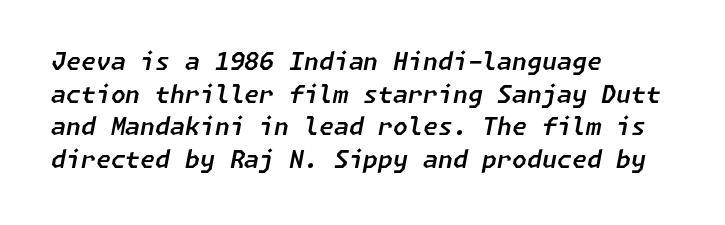
{"italic": "yes", "lean": "right", "slant_degrees": 11, "underline": "no", "align": "left", "line_spacing": "normal", "line_spacing_ratio": 1.36, "letter_spacing": "normal", "letter_spacing_em": 0.0, "glyph_px": 24}
